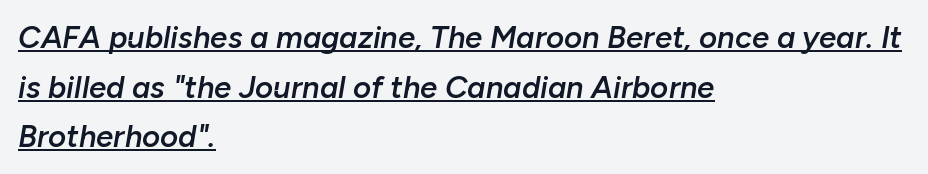
The image shows 31 px semibold type, italic (leaning right); set left-aligned, normal line spacing (1.6x), normal letter spacing, underlined; low stroke contrast and a medium x-height.
